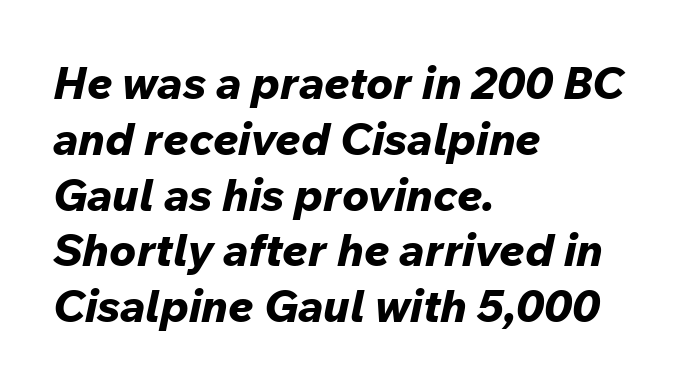
This sample uses plain, unmodified letter spacing. Beneath every word, the page is bare. These lines stack with their left ends in a neat column. The font is running at its bold setting. Proportional: the letters do not fall into vertical columns.
